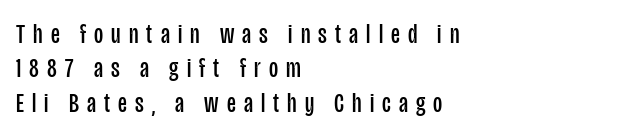
A typesetter would call this proportional, since set widths differ per character. It's the straight-up-and-down kind of type. The text block is weighted toward the left margin, trailing off unevenly rightward. The typeface has the unassuming heft of standard copy or less.
